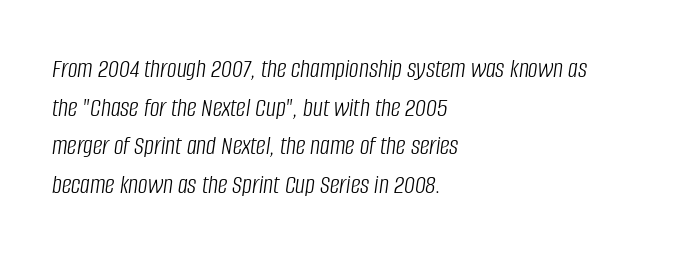
{"italic": "yes", "lean": "right", "slant_degrees": 8, "bold": "no", "underline": "no", "align": "left", "line_spacing": "normal", "line_spacing_ratio": 1.43, "letter_spacing": "normal", "letter_spacing_em": 0.0, "glyph_px": 27}
